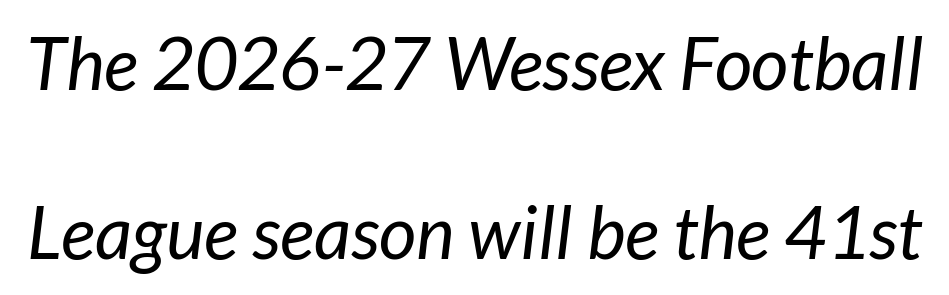
The image shows 73 px regular-weight sans-serif type; set loose line spacing (2.31x), normal letter spacing, not underlined; low stroke contrast and a medium x-height.
